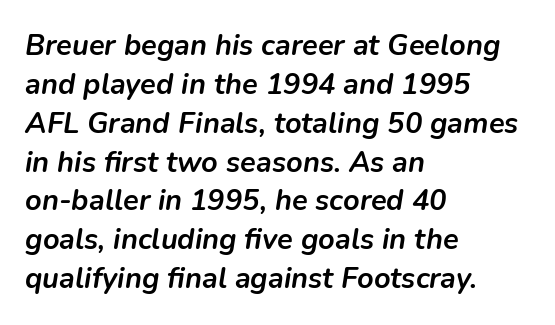
Q: Is the text bold? A: Yes.
Q: Is the text italic (slanted)? A: Yes, it leans right by about 9 degrees.
Q: Is the text underlined? A: No.
Q: How is the paragraph aligned? A: Left-aligned.
Q: Is the spacing between letters normal or unusually wide? A: Normal.
Q: Is the spacing between lines tight, normal or loose? A: Normal.
Q: Width (condensed, normal, or wide)? A: Normal.
Q: Stroke contrast? A: Low.
Q: x-height? A: Medium.
Q: Monospaced? A: No.
